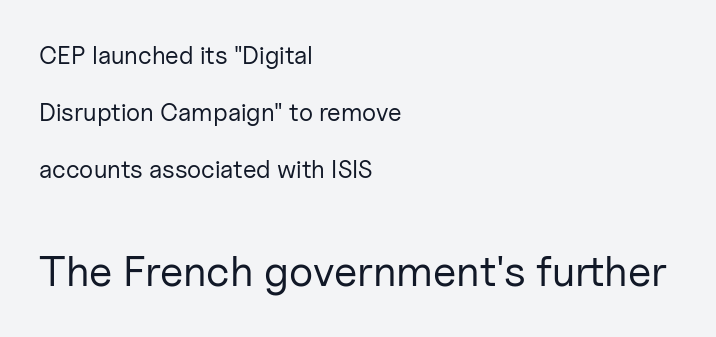
The image shows 43 px regular-weight sans-serif type, upright; set left-aligned, loose line spacing (2.28x), normal letter spacing, not underlined; the second (bottom) block is 1.72x larger; low stroke contrast and a medium x-height.
